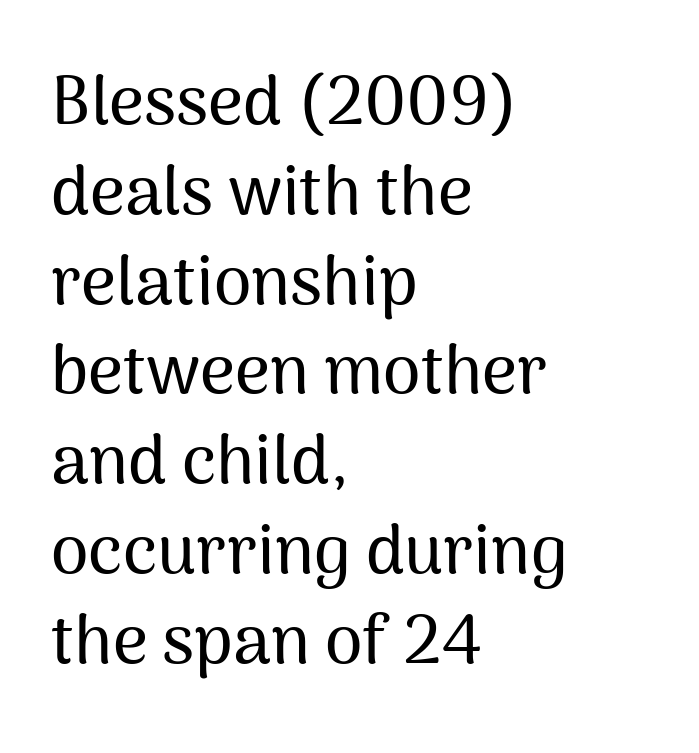
The image shows 68 px sans-serif type, upright; set left-aligned, normal line spacing (1.32x), normal letter spacing, not underlined; medium stroke contrast and a medium x-height.
